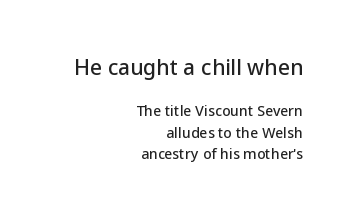
The image shows 21 px text type, upright; set right-aligned, normal line spacing (1.54x), normal letter spacing, not underlined; the first (top) block is 1.5x larger.
